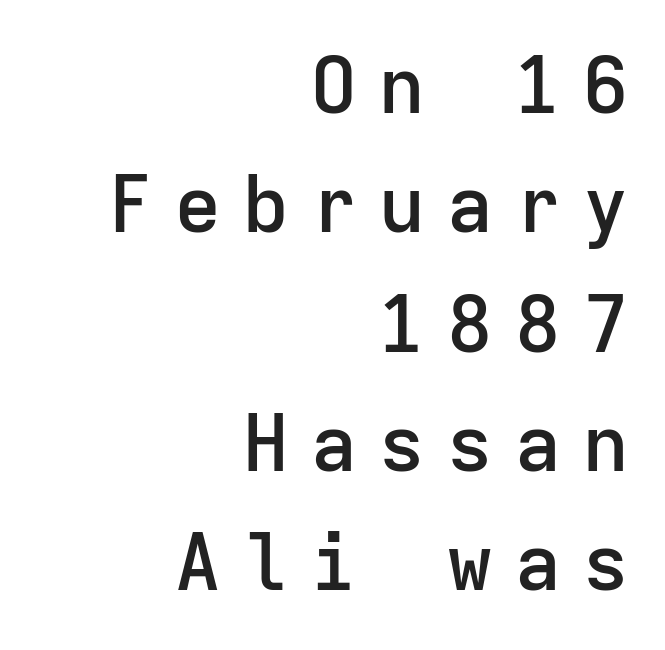
The image shows 79 px semibold sans-serif type, upright, monospaced; set right-aligned, normal line spacing (1.51x), unusually wide letter spacing (+0.26 em), not underlined; low stroke contrast and a medium x-height.
